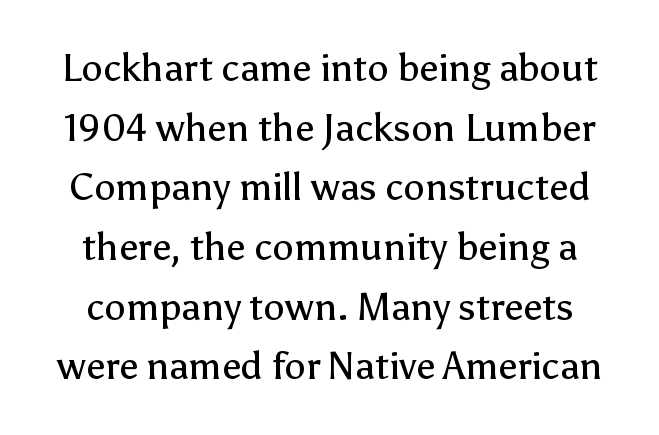
{"serif": "no", "italic": "no", "bold": "no", "weight": "regular", "width": "normal", "stroke_contrast": "low", "x_height": "medium", "monospaced": "no", "underline": "no", "line_spacing": "normal", "line_spacing_ratio": 1.57, "letter_spacing": "normal", "letter_spacing_em": 0.0, "glyph_px": 38}
